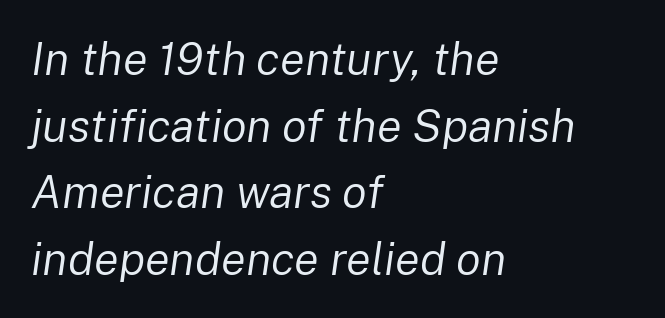
Q: Is the text bold? A: No.
Q: Is the text italic (slanted)? A: Yes, it leans right by about 8 degrees.
Q: Is the text underlined? A: No.
Q: How is the paragraph aligned? A: Left-aligned.
Q: Is the spacing between letters normal or unusually wide? A: Normal.
Q: Is the spacing between lines tight, normal or loose? A: Normal.
Q: Width (condensed, normal, or wide)? A: Normal.
Q: Stroke contrast? A: Low.
Q: x-height? A: Medium.
Q: Monospaced? A: No.
